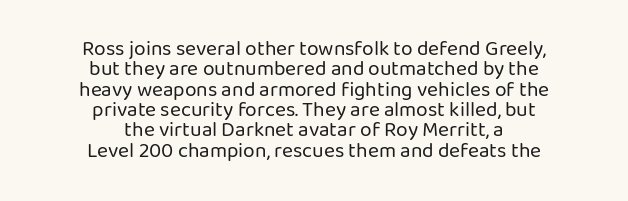
Q: Is the text bold? A: No.
Q: Is the text italic (slanted)? A: No, it is upright.
Q: Is the text underlined? A: No.
Q: How is the paragraph aligned? A: Centered.
Q: Is the spacing between letters normal or unusually wide? A: Normal.
Q: Is the spacing between lines tight, normal or loose? A: Tight.
